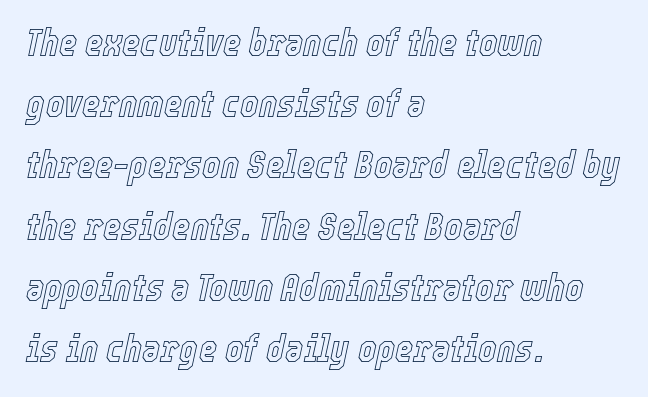
Q: Is the text italic (slanted)? A: Yes, it leans right by about 12 degrees.
Q: Is the text underlined? A: No.
Q: How is the paragraph aligned? A: Left-aligned.
Q: Is the spacing between letters normal or unusually wide? A: Normal.
Q: Is the spacing between lines tight, normal or loose? A: Normal.
Q: Width (condensed, normal, or wide)? A: Condensed.
Q: x-height? A: Medium.
Q: Monospaced? A: No.
